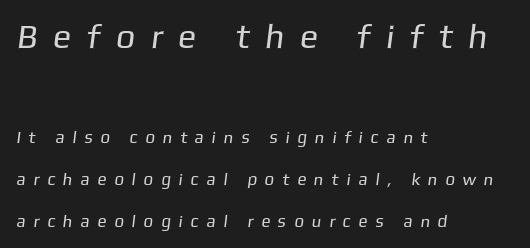
Q: Is the text bold? A: No.
Q: Is the typeface a serif or a sans-serif typeface? A: Sans-serif.
Q: Is the text underlined? A: No.
Q: How is the paragraph aligned? A: Left-aligned.
Q: Is the spacing between letters normal or unusually wide? A: Unusually wide.
Q: Is the spacing between lines tight, normal or loose? A: Loose.
Q: Which block of text is set in a larger size, the first (top) or the second (bottom)? A: The first (top) one.
Q: Width (condensed, normal, or wide)? A: Normal.
Q: Stroke contrast? A: Low.
Q: x-height? A: Medium.
Q: Monospaced? A: No.
